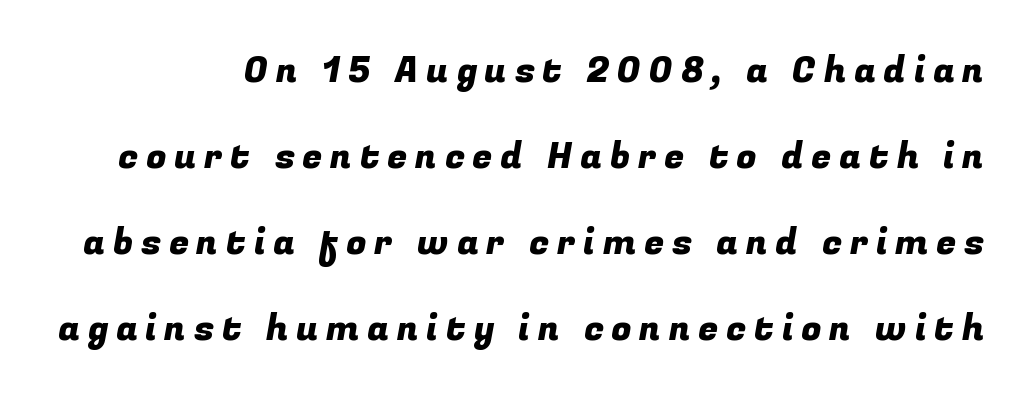
Q: Is the typeface a serif or a sans-serif typeface? A: Sans-serif.
Q: Is the text underlined? A: No.
Q: Is the spacing between letters normal or unusually wide? A: Unusually wide.
Q: Is the spacing between lines tight, normal or loose? A: Loose.
Q: Width (condensed, normal, or wide)? A: Normal.
Q: Stroke contrast? A: Low.
Q: x-height? A: Medium.
Q: Monospaced? A: No.
